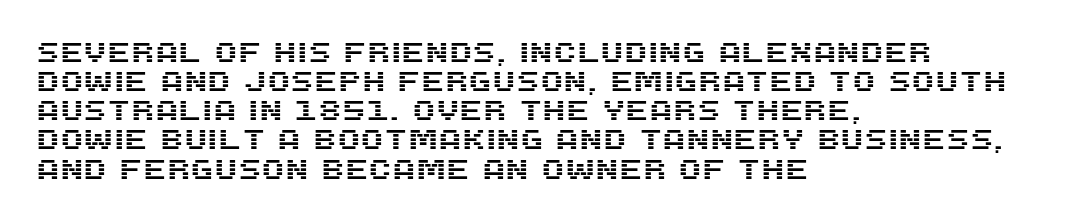
Q: Is the text italic (slanted)? A: No, it is upright.
Q: Is the text underlined? A: No.
Q: How is the paragraph aligned? A: Left-aligned.
Q: Is the spacing between letters normal or unusually wide? A: Normal.
Q: Is the spacing between lines tight, normal or loose? A: Tight.
